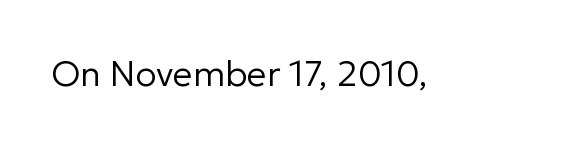
Q: Is the text bold? A: No.
Q: Is the text italic (slanted)? A: No, it is upright.
Q: Is the typeface a serif or a sans-serif typeface? A: Sans-serif.
Q: Is the text underlined? A: No.
Q: Is the spacing between letters normal or unusually wide? A: Normal.
Q: Width (condensed, normal, or wide)? A: Normal.
Q: Stroke contrast? A: Low.
Q: x-height? A: Medium.
Q: Monospaced? A: No.
